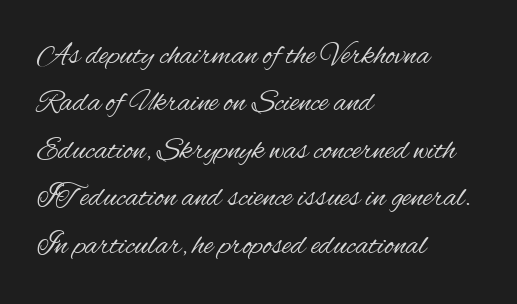
The image shows 31 px regular-weight, condensed sans-serif type; set left-aligned, normal line spacing (1.53x), normal letter spacing, not underlined; medium stroke contrast and a small x-height.
